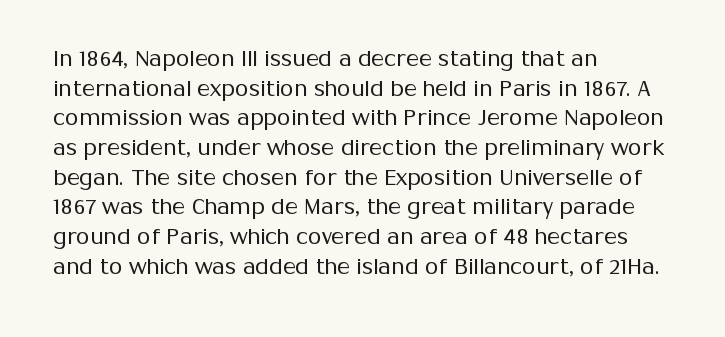
Unmarked baselines from the first word to the last. The designer left line spacing at the default. The rendering anchors every line to the left-hand side. The gaps between neighbouring characters are ordinary and unremarkable. The type sits square on the baseline with zero lean.
